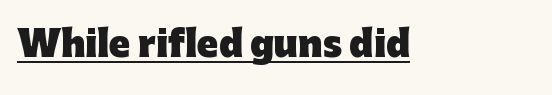
{"serif": "no", "italic": "no", "bold": "yes", "weight": "heavy", "width": "normal", "stroke_contrast": "low", "x_height": "medium", "monospaced": "no", "underline": "yes", "letter_spacing": "normal", "letter_spacing_em": 0.0, "glyph_px": 35}
